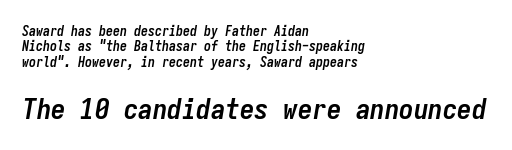
Q: Is the text bold? A: Yes.
Q: Is the text italic (slanted)? A: Yes, it leans right by about 9 degrees.
Q: Is the text underlined? A: No.
Q: How is the paragraph aligned? A: Left-aligned.
Q: Is the spacing between letters normal or unusually wide? A: Normal.
Q: Is the spacing between lines tight, normal or loose? A: Tight.
Q: Which block of text is set in a larger size, the first (top) or the second (bottom)? A: The second (bottom) one.
Q: Width (condensed, normal, or wide)? A: Condensed.
Q: Stroke contrast? A: Low.
Q: x-height? A: Medium.
Q: Monospaced? A: Yes.
